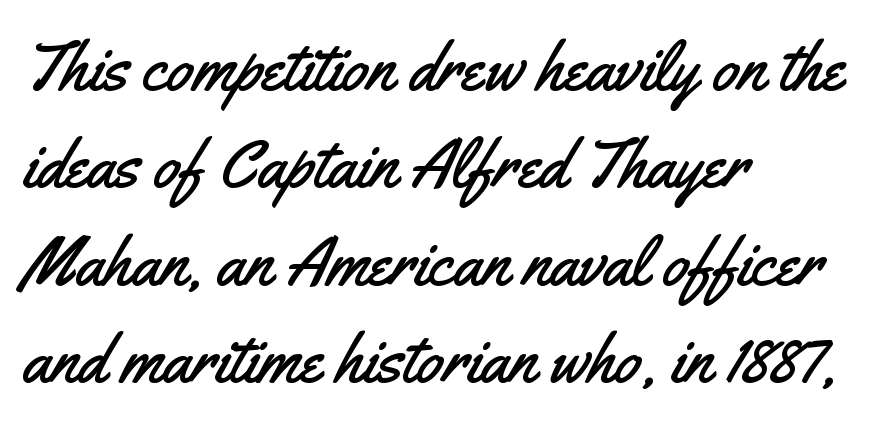
Q: Is the text italic (slanted)? A: Yes.
Q: Is the typeface a serif or a sans-serif typeface? A: Sans-serif.
Q: Is the text underlined? A: No.
Q: How is the paragraph aligned? A: Left-aligned.
Q: Is the spacing between letters normal or unusually wide? A: Normal.
Q: Is the spacing between lines tight, normal or loose? A: Normal.
Q: Width (condensed, normal, or wide)? A: Condensed.
Q: Stroke contrast? A: Medium.
Q: x-height? A: Small.
Q: Monospaced? A: No.
